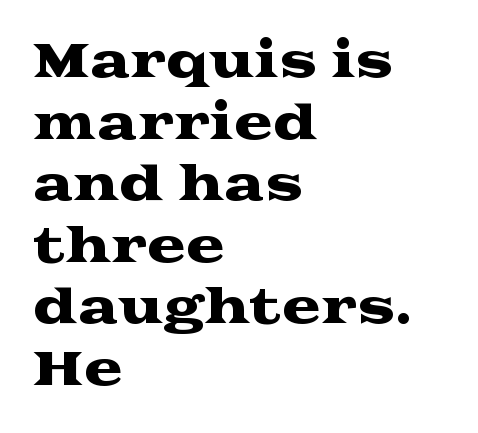
The image shows 47 px wide serif type, upright; set left-aligned, normal line spacing (1.31x), normal letter spacing, not underlined; medium stroke contrast and a medium x-height.
